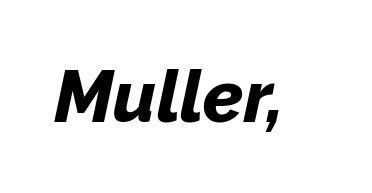
The image shows 72 px bold type, italic (leaning right); set normal letter spacing, not underlined; low stroke contrast and a medium x-height.
